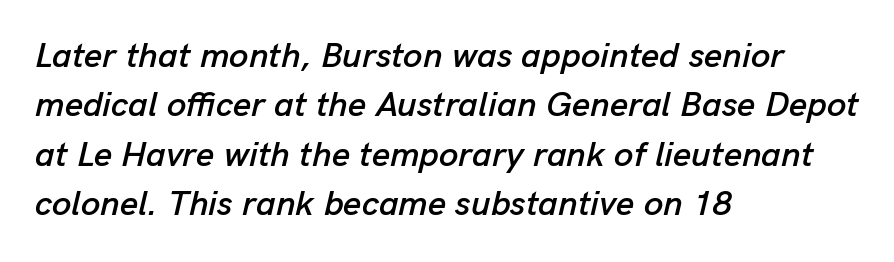
{"italic": "yes", "lean": "right", "slant_degrees": 13, "width": "normal", "stroke_contrast": "low", "x_height": "medium", "monospaced": "no", "underline": "no", "align": "left", "line_spacing": "normal", "line_spacing_ratio": 1.41, "letter_spacing": "normal", "letter_spacing_em": 0.0, "glyph_px": 35}
